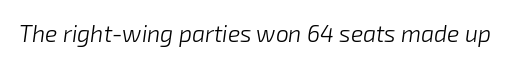
{"italic": "yes", "lean": "right", "slant_degrees": 8, "bold": "no", "underline": "no", "letter_spacing": "normal", "letter_spacing_em": 0.0, "glyph_px": 23}
